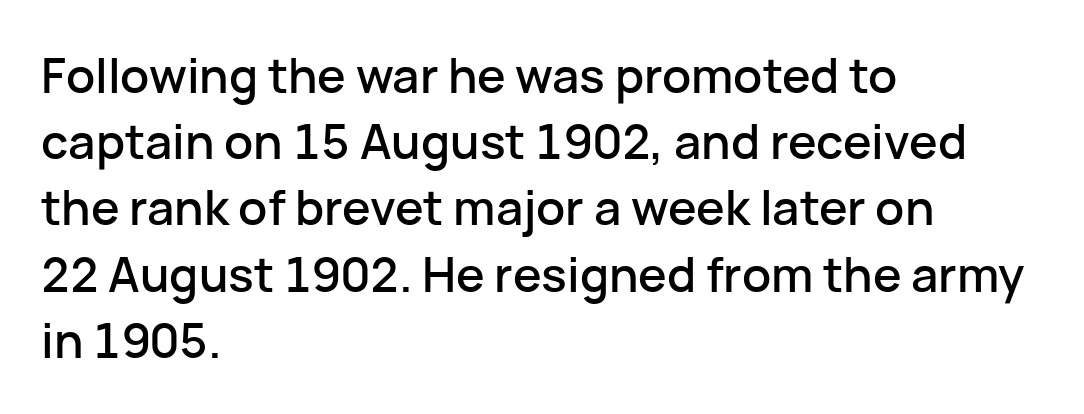
The rows are spaced the way most documents space them. Caption: multi-line text, flush left, ragged right. Is this a fixed-width face? No — the glyphs have proportional, varying widths. Tracking here is standard; glyphs follow each other at the usual distance.
